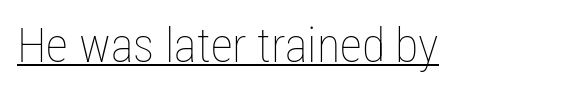
Q: Is the text bold? A: No.
Q: Is the text italic (slanted)? A: No, it is upright.
Q: Is the text underlined? A: Yes.
Q: Is the spacing between letters normal or unusually wide? A: Normal.
Q: Width (condensed, normal, or wide)? A: Condensed.
Q: Stroke contrast? A: Low.
Q: x-height? A: Medium.
Q: Monospaced? A: No.
